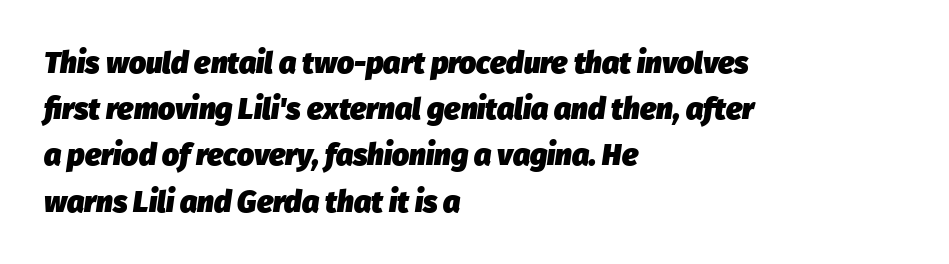
The image shows 30 px heavy type, italic (leaning right); set left-aligned, normal line spacing (1.54x), normal letter spacing, not underlined; low stroke contrast and a medium x-height.
